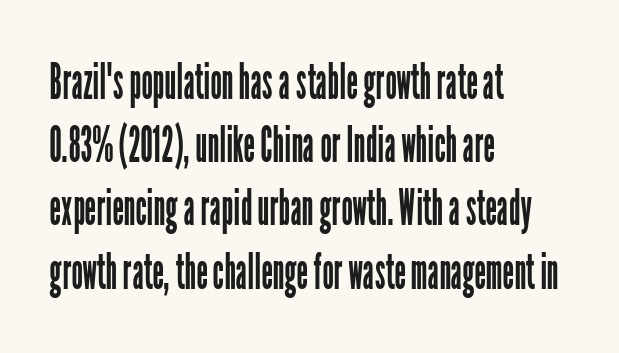
The image shows 51 px regular-weight, condensed sans-serif type, upright; set left-aligned, line spacing 1.24x, normal letter spacing, not underlined; low stroke contrast and a medium x-height.
